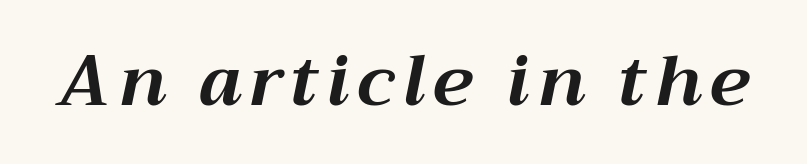
{"italic": "yes", "lean": "right", "slant_degrees": 12, "bold": "yes", "weight": "bold", "width": "normal", "stroke_contrast": "medium", "x_height": "medium", "monospaced": "no", "underline": "no", "glyph_px": 70}
